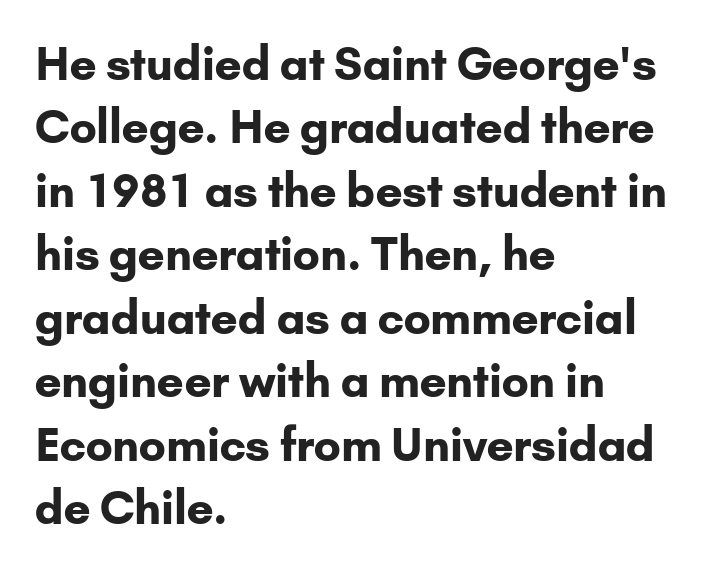
Is this a sans? Yes — the strokes have no serifs. The letterforms sit shoulder to shoulder at normal distance. Does the weight exceed regular? Yes, all the way to bold. Whoever set this chose a conventional vertical rhythm. The foot of each line stays bare and open. One-word summary of the alignment: left.
